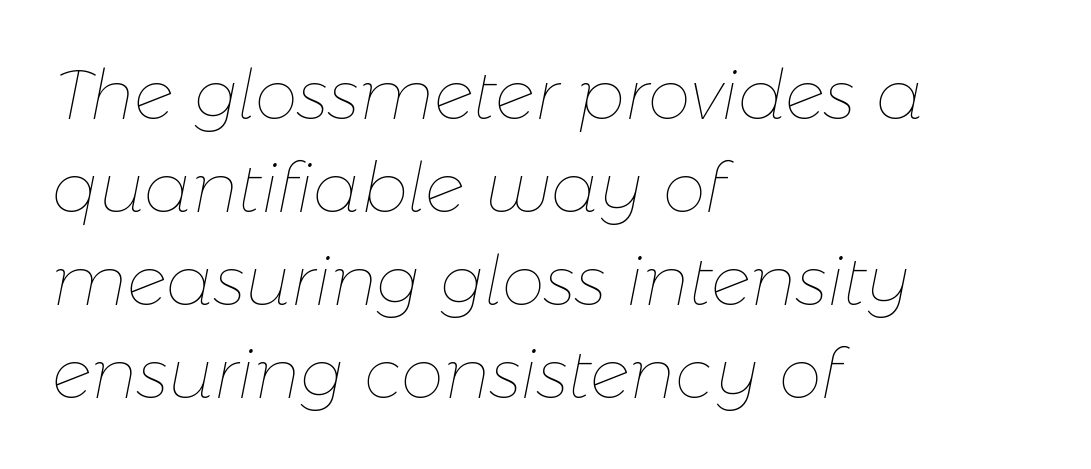
Q: Is the text bold? A: No.
Q: Is the text italic (slanted)? A: Yes, it leans right by about 11 degrees.
Q: Is the text underlined? A: No.
Q: How is the paragraph aligned? A: Left-aligned.
Q: Is the spacing between letters normal or unusually wide? A: Normal.
Q: Is the spacing between lines tight, normal or loose? A: Normal.
Q: Width (condensed, normal, or wide)? A: Normal.
Q: Stroke contrast? A: Low.
Q: x-height? A: Medium.
Q: Monospaced? A: No.
